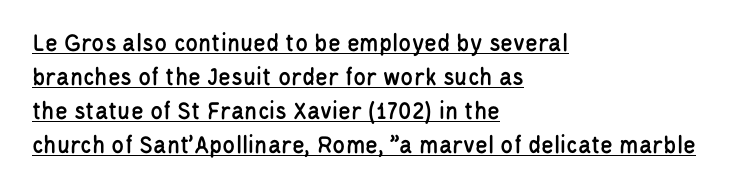
{"italic": "no", "underline": "yes", "align": "left", "line_spacing": "normal", "line_spacing_ratio": 1.31, "letter_spacing": "normal", "letter_spacing_em": 0.0, "glyph_px": 26}
